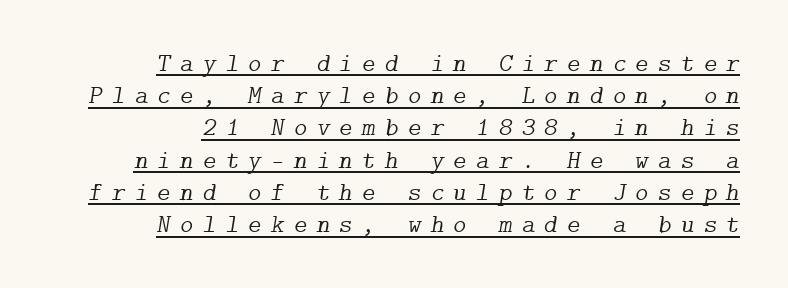
Teacher's note: observe the even right margin — that is flush-right alignment. Students, note that the glyphs here are deliberately spaced far apart. The passage shown is not bold in any degree. The typography opts for an oblique posture over an upright one. This sample carries an underscore along the baseline area.
